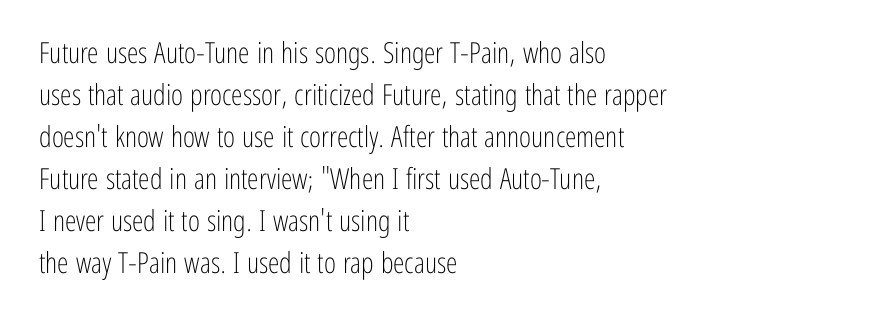
{"serif": "no", "italic": "no", "bold": "no", "weight": "light", "width": "condensed", "stroke_contrast": "low", "x_height": "medium", "monospaced": "no", "underline": "no", "align": "left", "line_spacing": "normal", "line_spacing_ratio": 1.45, "letter_spacing": "normal", "letter_spacing_em": 0.0, "glyph_px": 29}
